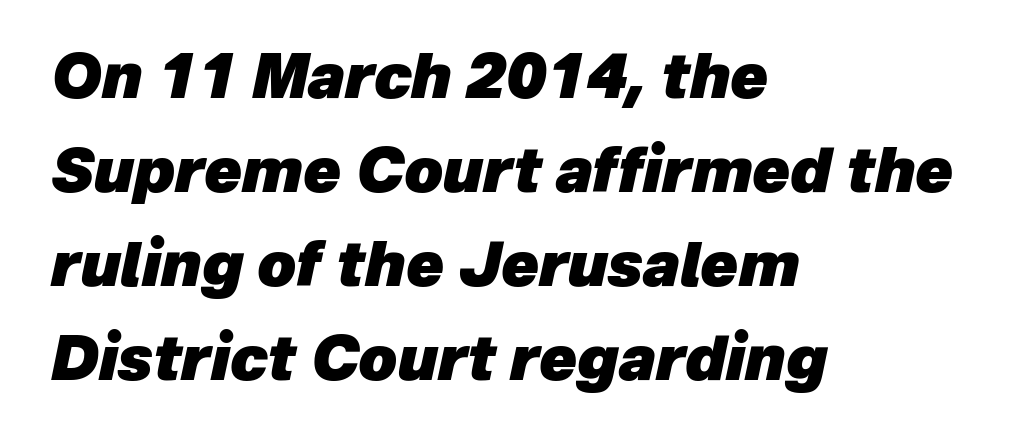
Q: Is the text bold? A: Yes.
Q: Is the text italic (slanted)? A: Yes, it leans right by about 12 degrees.
Q: Is the text underlined? A: No.
Q: How is the paragraph aligned? A: Left-aligned.
Q: Is the spacing between letters normal or unusually wide? A: Normal.
Q: Is the spacing between lines tight, normal or loose? A: Normal.
Q: Width (condensed, normal, or wide)? A: Normal.
Q: Stroke contrast? A: Low.
Q: x-height? A: Medium.
Q: Monospaced? A: No.
